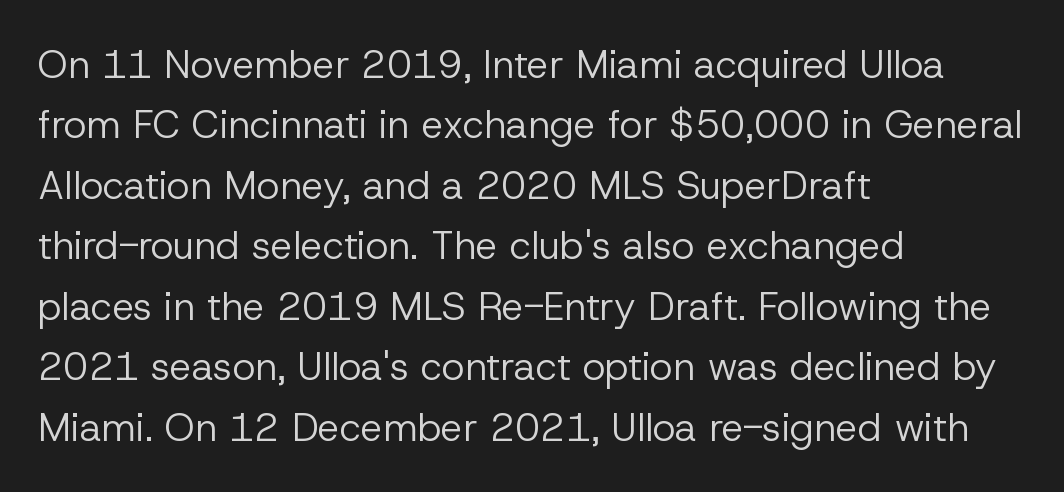
{"serif": "no", "italic": "no", "bold": "no", "weight": "regular", "width": "normal", "stroke_contrast": "low", "x_height": "medium", "monospaced": "no", "underline": "no", "align": "left", "line_spacing": "normal", "line_spacing_ratio": 1.55, "letter_spacing": "normal", "letter_spacing_em": 0.0, "glyph_px": 39}
